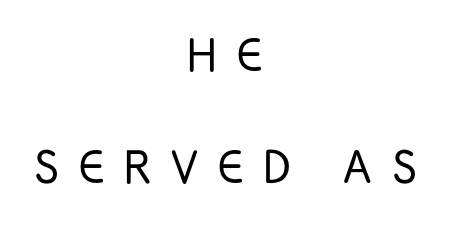
{"serif": "no", "italic": "no", "bold": "no", "weight": "light", "width": "condensed", "stroke_contrast": "low", "x_height": "large", "monospaced": "no", "underline": "no", "align": "center", "line_spacing": "loose", "line_spacing_ratio": 1.93, "letter_spacing": "wide", "letter_spacing_em": 0.35, "glyph_px": 58}
